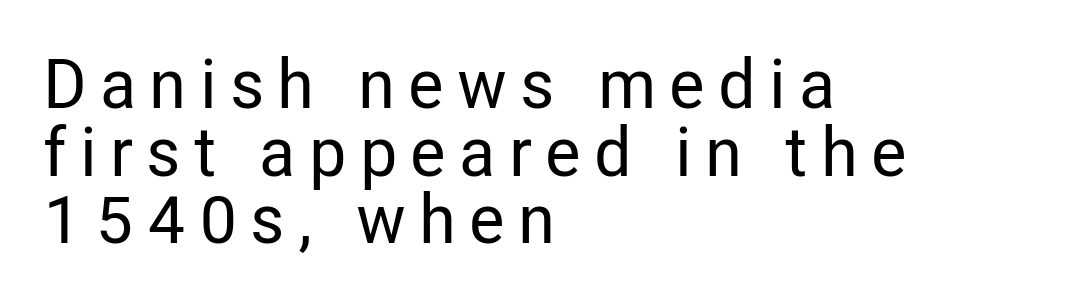
Q: Is the text italic (slanted)? A: No, it is upright.
Q: Is the typeface a serif or a sans-serif typeface? A: Sans-serif.
Q: Is the text underlined? A: No.
Q: How is the paragraph aligned? A: Left-aligned.
Q: Is the spacing between lines tight, normal or loose? A: Tight.
Q: Width (condensed, normal, or wide)? A: Condensed.
Q: Stroke contrast? A: Low.
Q: x-height? A: Medium.
Q: Monospaced? A: No.
